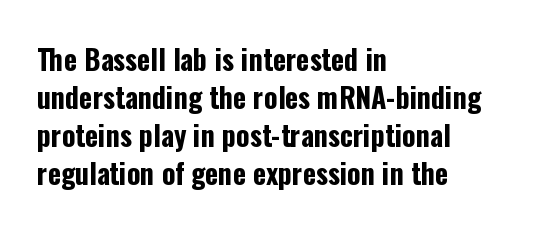
Q: Is the text bold? A: Yes.
Q: Is the text italic (slanted)? A: No, it is upright.
Q: Is the typeface a serif or a sans-serif typeface? A: Sans-serif.
Q: Is the text underlined? A: No.
Q: How is the paragraph aligned? A: Left-aligned.
Q: Is the spacing between letters normal or unusually wide? A: Normal.
Q: Is the spacing between lines tight, normal or loose? A: Normal.
Q: Width (condensed, normal, or wide)? A: Condensed.
Q: Stroke contrast? A: Low.
Q: x-height? A: Medium.
Q: Monospaced? A: No.
